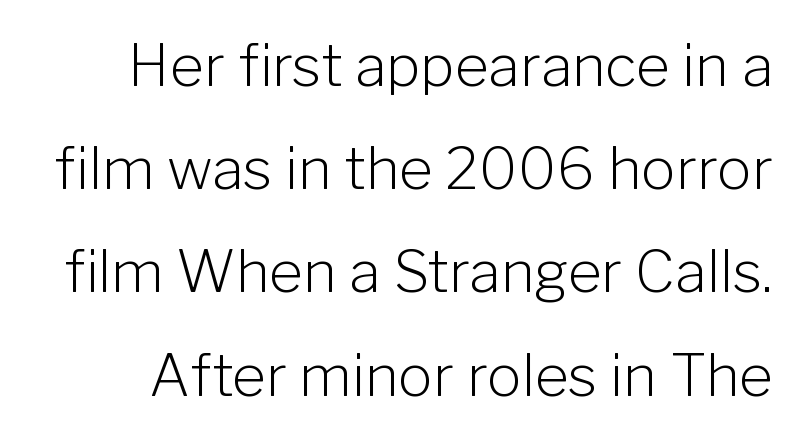
Q: Is the text bold? A: No.
Q: Is the text italic (slanted)? A: No, it is upright.
Q: Is the typeface a serif or a sans-serif typeface? A: Sans-serif.
Q: Is the text underlined? A: No.
Q: Is the spacing between letters normal or unusually wide? A: Normal.
Q: Width (condensed, normal, or wide)? A: Normal.
Q: Stroke contrast? A: Low.
Q: x-height? A: Medium.
Q: Monospaced? A: No.
